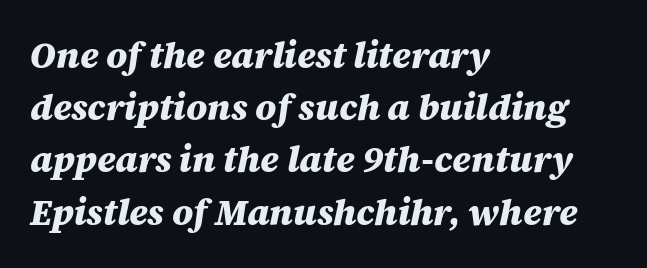
The image shows 36 px heavy type, italic (leaning right); set left-aligned, normal line spacing (1.45x), normal letter spacing, not underlined; medium stroke contrast and a large x-height.
